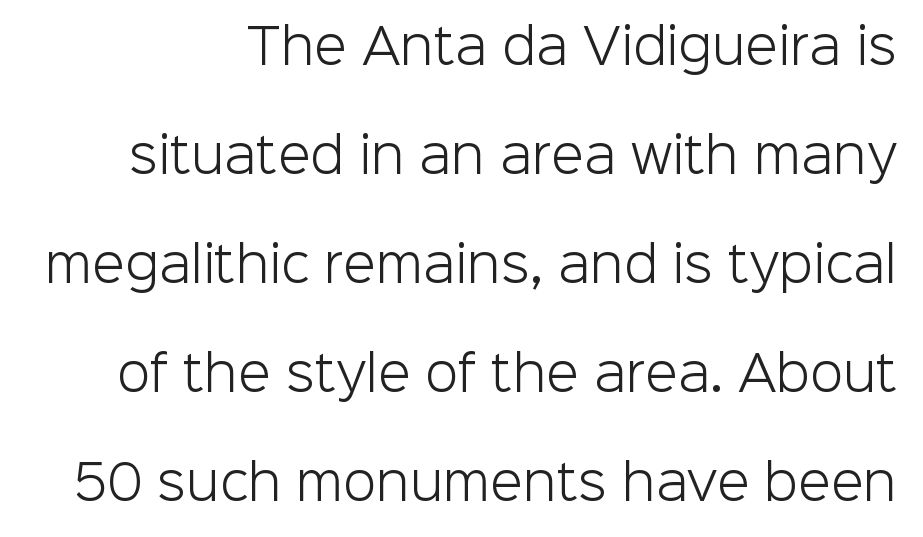
Q: Is the text bold? A: No.
Q: Is the text italic (slanted)? A: No, it is upright.
Q: Is the typeface a serif or a sans-serif typeface? A: Sans-serif.
Q: Is the text underlined? A: No.
Q: Is the spacing between letters normal or unusually wide? A: Normal.
Q: Is the spacing between lines tight, normal or loose? A: Loose.
Q: Width (condensed, normal, or wide)? A: Normal.
Q: Stroke contrast? A: Low.
Q: x-height? A: Medium.
Q: Monospaced? A: No.
